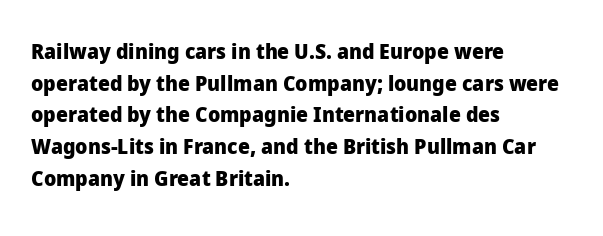
The image shows 21 px bold type, upright; set left-aligned, normal line spacing (1.51x), normal letter spacing, not underlined.
